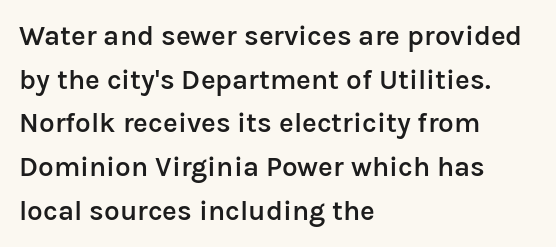
The space directly below the letters is spotless. Each new line begins a customary step beneath the previous one. On the weight axis this lands at semibold, roughly 600. You could not count columns in this text — the font is proportionally spaced.
